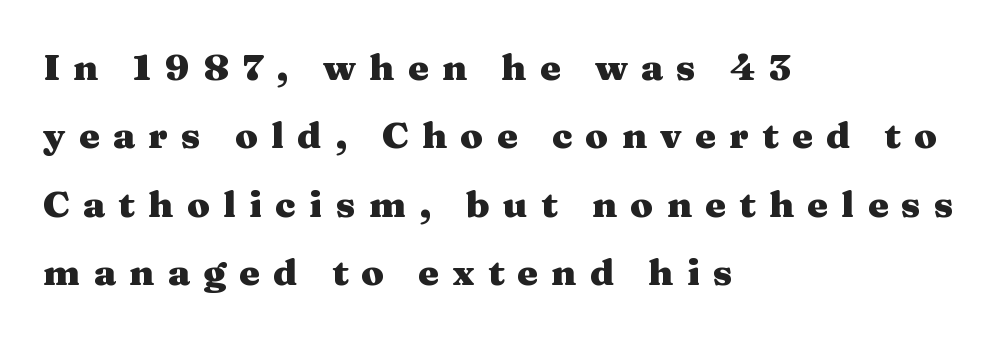
{"serif": "yes", "italic": "no", "bold": "yes", "weight": "heavy", "width": "wide", "stroke_contrast": "medium", "x_height": "medium", "monospaced": "no", "underline": "no", "align": "left", "line_spacing_ratio": 1.85, "letter_spacing": "wide", "letter_spacing_em": 0.36, "glyph_px": 37}
